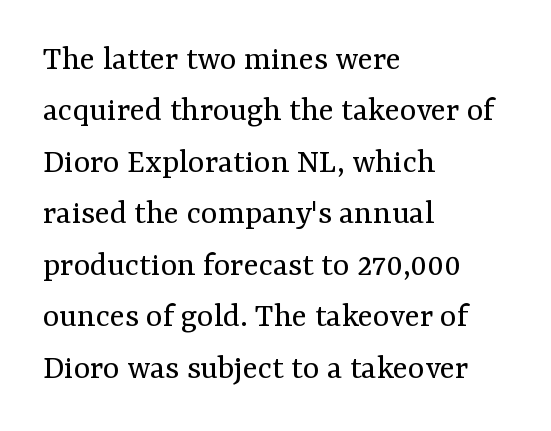
Q: Is the text bold? A: No.
Q: Is the text italic (slanted)? A: No, it is upright.
Q: Is the typeface a serif or a sans-serif typeface? A: Serif.
Q: Is the text underlined? A: No.
Q: How is the paragraph aligned? A: Left-aligned.
Q: Is the spacing between letters normal or unusually wide? A: Normal.
Q: Is the spacing between lines tight, normal or loose? A: Normal.
Q: Width (condensed, normal, or wide)? A: Normal.
Q: Stroke contrast? A: Medium.
Q: x-height? A: Medium.
Q: Monospaced? A: No.
